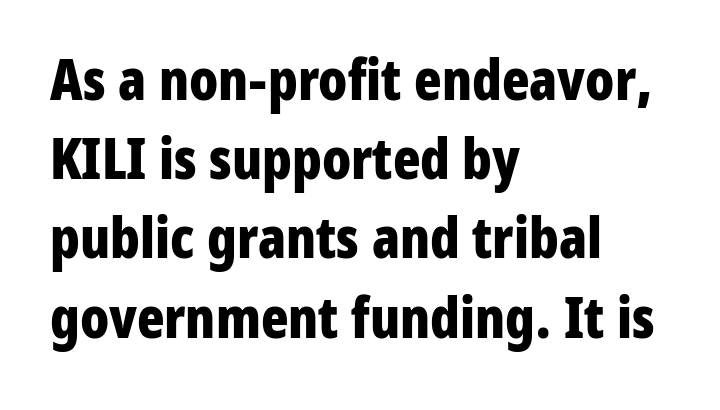
Q: Is the text bold? A: Yes.
Q: Is the text italic (slanted)? A: No, it is upright.
Q: Is the typeface a serif or a sans-serif typeface? A: Sans-serif.
Q: Is the text underlined? A: No.
Q: How is the paragraph aligned? A: Left-aligned.
Q: Is the spacing between letters normal or unusually wide? A: Normal.
Q: Is the spacing between lines tight, normal or loose? A: Normal.
Q: Width (condensed, normal, or wide)? A: Condensed.
Q: Stroke contrast? A: Low.
Q: x-height? A: Medium.
Q: Monospaced? A: No.
